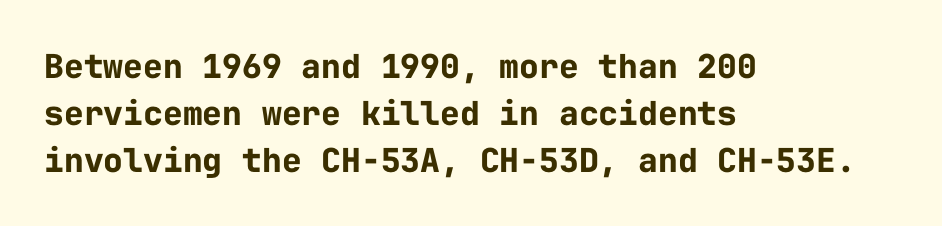
Type without underlining. In terms of posture, this sample is upright. The face used here is monospaced, like something from a code editor. Letter spacing: default. What kind of face is this? One without serifs — a sans. The setting favours the left margin, as ordinary paragraphs usually do.
